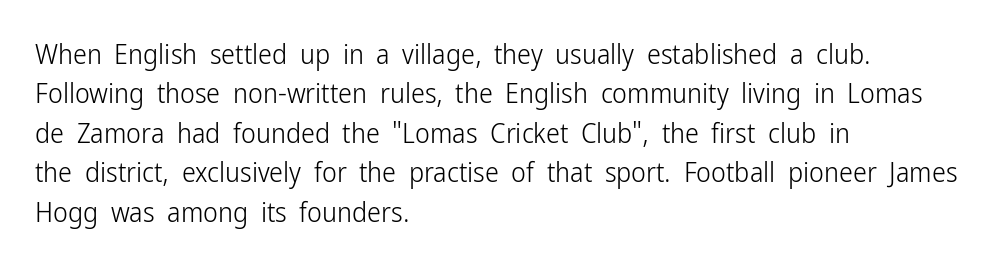
{"serif": "no", "italic": "no", "bold": "no", "weight": "light", "width": "condensed", "stroke_contrast": "low", "x_height": "medium", "monospaced": "no", "underline": "no", "align": "left", "line_spacing": "normal", "line_spacing_ratio": 1.41, "letter_spacing": "normal", "letter_spacing_em": 0.0, "glyph_px": 28}
